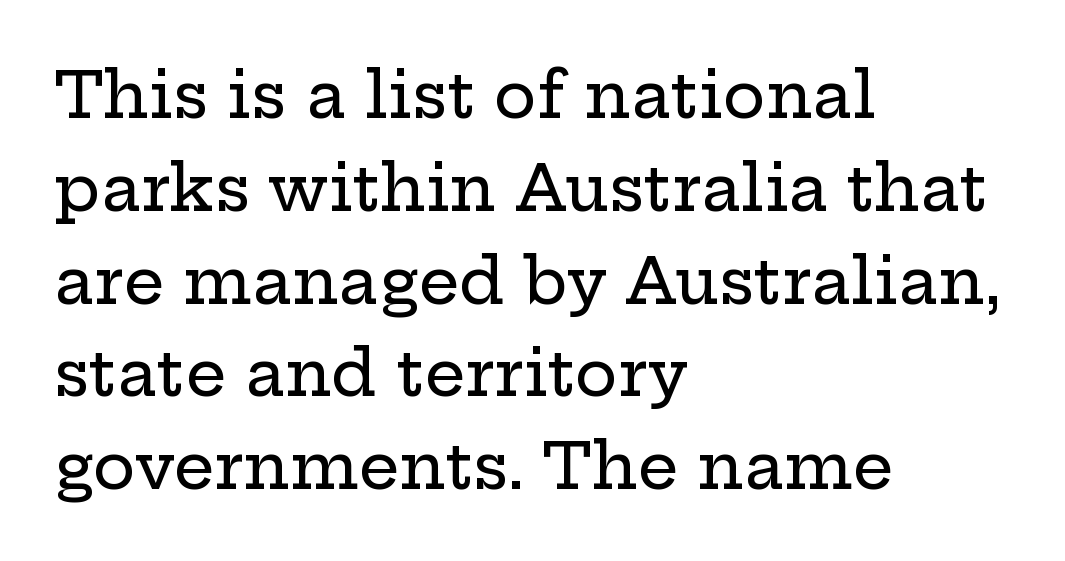
Q: Is the text italic (slanted)? A: No, it is upright.
Q: Is the typeface a serif or a sans-serif typeface? A: Serif.
Q: Is the text underlined? A: No.
Q: How is the paragraph aligned? A: Left-aligned.
Q: Is the spacing between letters normal or unusually wide? A: Normal.
Q: Is the spacing between lines tight, normal or loose? A: Normal.
Q: Width (condensed, normal, or wide)? A: Wide.
Q: Stroke contrast? A: Low.
Q: x-height? A: Medium.
Q: Monospaced? A: No.
